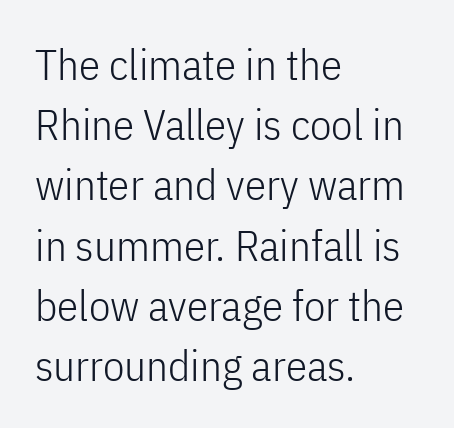
Are there feet on the stems? There aren't — it's a sans. Honestly, the letter spacing is just normal — you wouldn't notice it. Any mark beneath the type? The region is blank. Think standard paragraph weight, or any step lighter than that. Tall strokes in this sample are plumb rather than angled.
